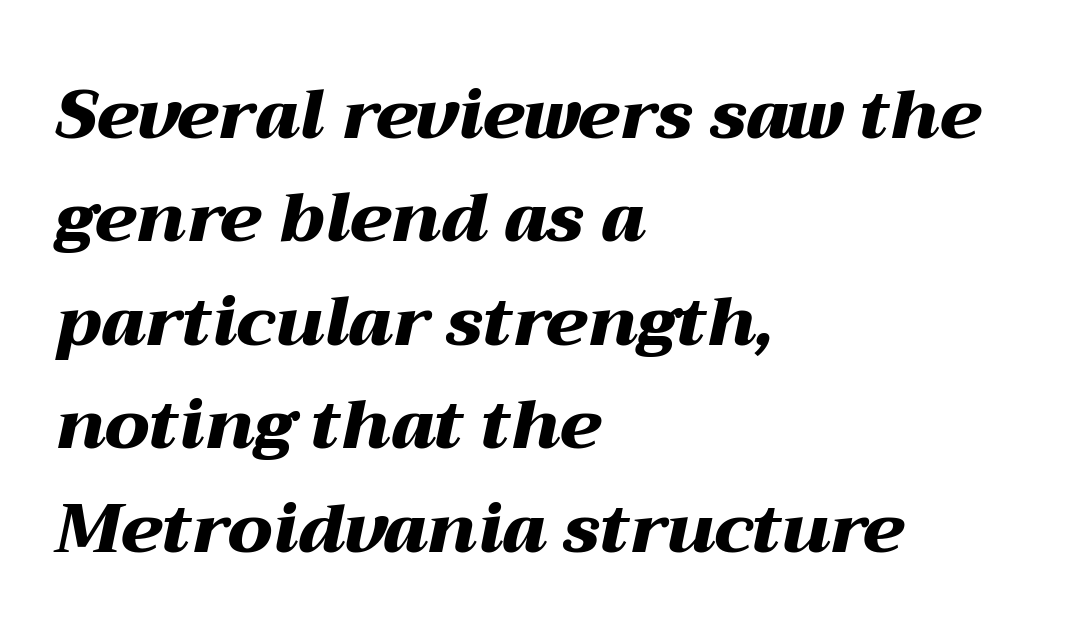
The tracking reads as untouched default to a designer's eye. The designer left line spacing at the default. Type without underlining. The typesetter chose a ragged-right arrangement here. The passage shown is typed in a proportional face where columns would drift.
